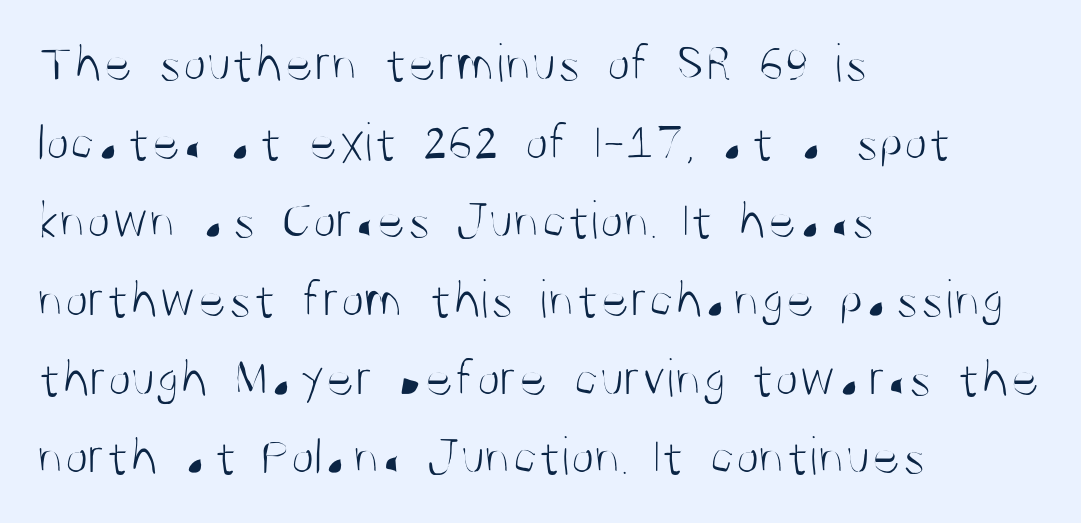
Q: Is the text bold? A: No.
Q: Is the text italic (slanted)? A: No, it is upright.
Q: Is the typeface a serif or a sans-serif typeface? A: Sans-serif.
Q: Is the text underlined? A: No.
Q: How is the paragraph aligned? A: Left-aligned.
Q: Is the spacing between letters normal or unusually wide? A: Normal.
Q: Is the spacing between lines tight, normal or loose? A: Normal.
Q: Width (condensed, normal, or wide)? A: Condensed.
Q: Stroke contrast? A: Medium.
Q: x-height? A: Large.
Q: Monospaced? A: No.
